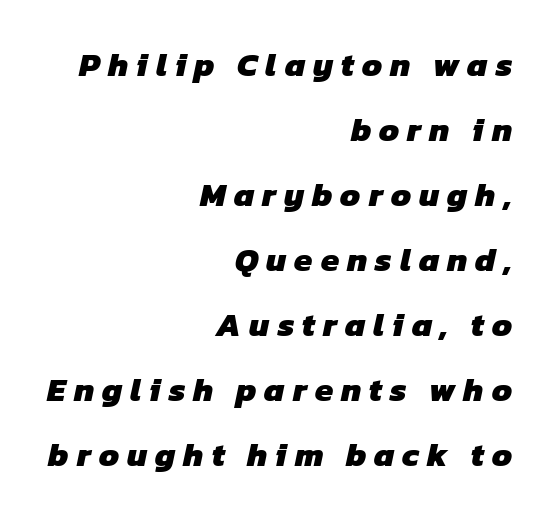
The image shows 33 px heavy sans-serif type; set right-aligned, loose line spacing (1.97x), unusually wide letter spacing (+0.24 em), not underlined; low stroke contrast and a medium x-height.
